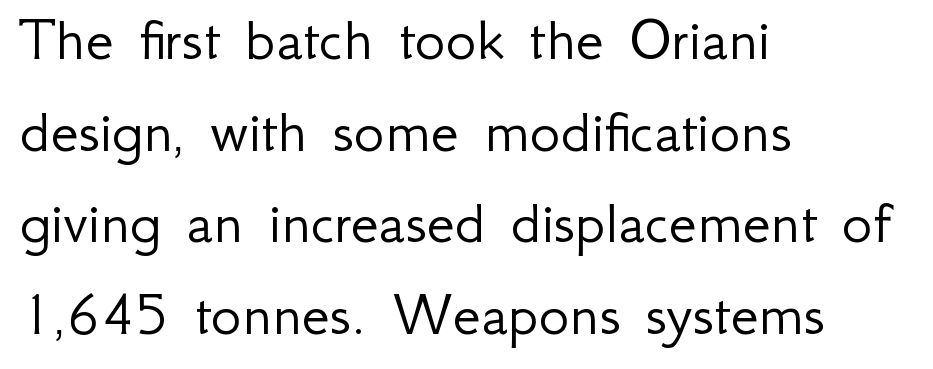
Type style note: lacks serifs. Honestly, the letter spacing is just normal — you wouldn't notice it. The weight would be labelled regular, book, light, or lighter still. Is there any slant? The stems are plumb. You could not count columns in this text — the font is proportionally spaced. Summary of vertical rhythm: regular, with standard interline spacing.
